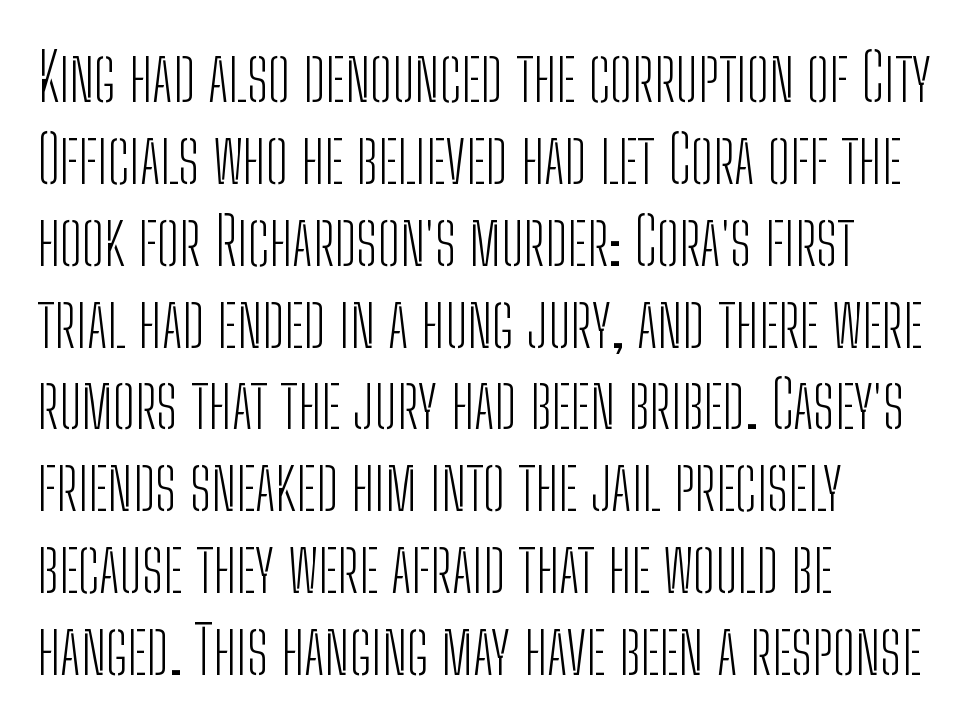
This rendering uses left alignment, leaving the right contour irregular. The horizontal fit of the characters is conventional and even. The characters display no serif detailing; their extremities are plain. Caption: face not bold, strokes unweighted. The lettering holds an erect, upright posture throughout. The face used here is proportionally spaced, like ordinary book or web type.
